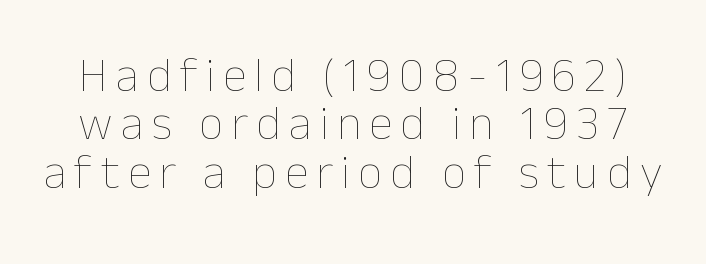
The image shows 48 px thin type, upright; set tight line spacing (1.01x), not underlined; low stroke contrast and a medium x-height.
